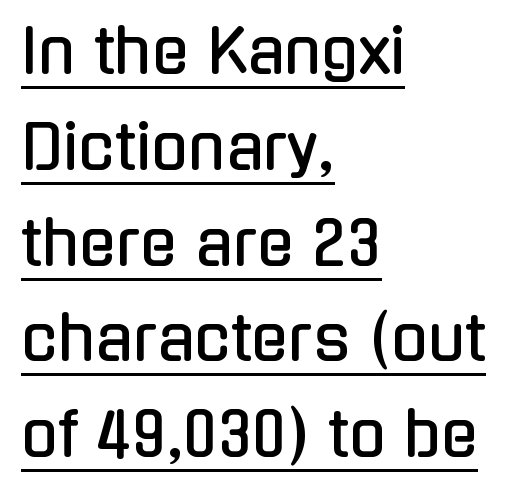
Q: Is the text italic (slanted)? A: No, it is upright.
Q: Is the typeface a serif or a sans-serif typeface? A: Sans-serif.
Q: Is the text underlined? A: Yes.
Q: How is the paragraph aligned? A: Left-aligned.
Q: Is the spacing between letters normal or unusually wide? A: Normal.
Q: Is the spacing between lines tight, normal or loose? A: Normal.
Q: Width (condensed, normal, or wide)? A: Condensed.
Q: Stroke contrast? A: Low.
Q: x-height? A: Medium.
Q: Monospaced? A: No.
